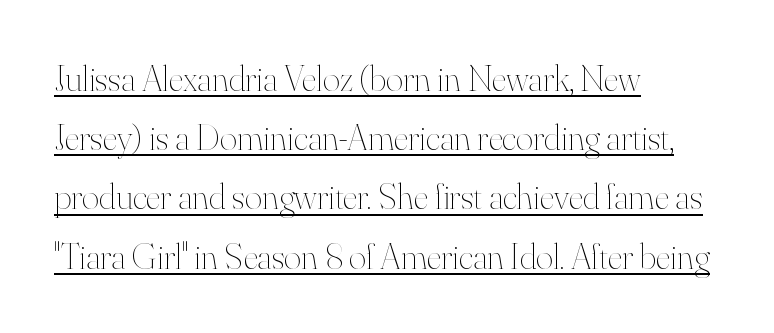
A student would call this left alignment; a typographer would say flush left, rag right. The block of text has a typical density, with ordinary space between rows. The passage shown is not bold in any degree. Students, note that the glyphs here touch the page at normal intervals. You could not count columns in this text — the font is proportionally spaced. This sample carries an underscore along the baseline area.
